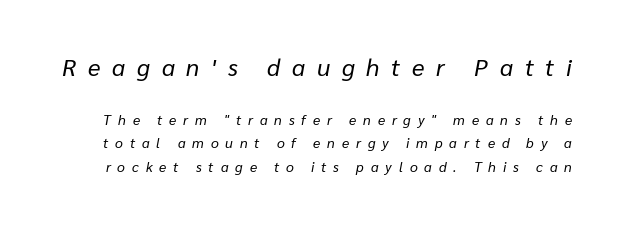
{"italic": "yes", "lean": "right", "slant_degrees": 10, "bold": "no", "underline": "no", "line_spacing": "normal", "line_spacing_ratio": 1.68, "letter_spacing": "wide", "letter_spacing_em": 0.49, "larger_block": "first", "size_ratio": 1.71, "glyph_px": 24}
